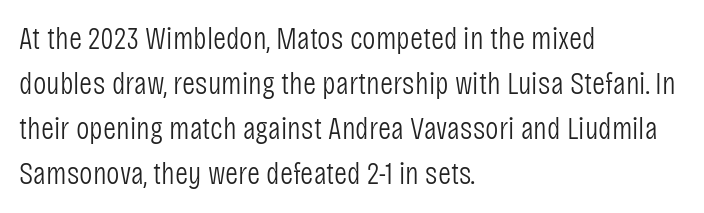
{"serif": "no", "italic": "no", "bold": "no", "weight": "light", "width": "condensed", "stroke_contrast": "low", "x_height": "large", "monospaced": "no", "underline": "no", "align": "left", "line_spacing": "normal", "line_spacing_ratio": 1.41, "letter_spacing": "normal", "letter_spacing_em": 0.0, "glyph_px": 32}
